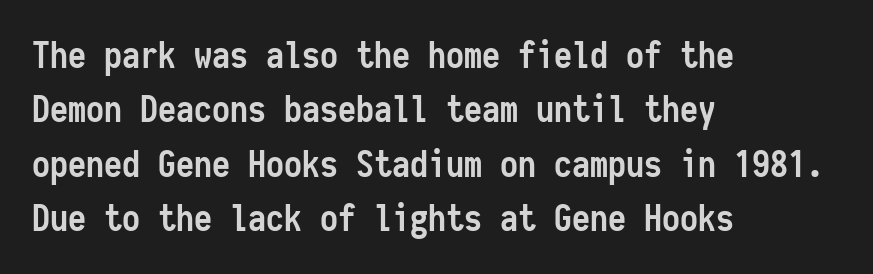
This is heavy type, rendered in bold. Spacing verdict: monospaced, one width for all characters. Honestly, the row spacing looks completely unremarkable. The line texture is even and compact thanks to regular tracking. Underlining? Definitely not there.
